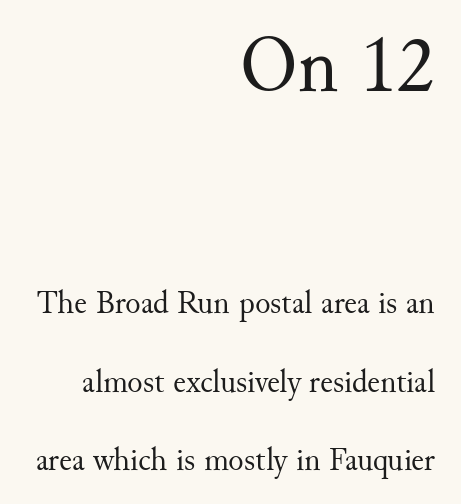
Spacing between characters is what you'd get straight out of the box. Posture: upright roman. The paragraph has a hard right edge and a soft left edge. Of the two passages, the one on top uses the larger point size. The passage shown is typeset with a serif family. The weight tops out at a normal text grade.
